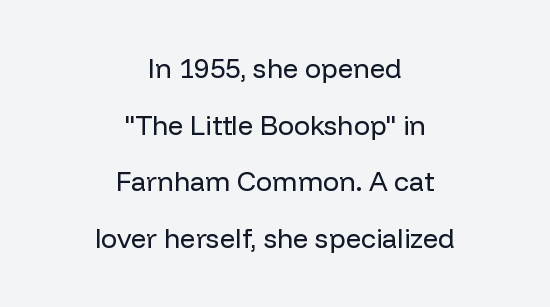
Q: Is the text bold? A: No.
Q: Is the text italic (slanted)? A: No, it is upright.
Q: Is the text underlined? A: No.
Q: How is the paragraph aligned? A: Centered.
Q: Is the spacing between letters normal or unusually wide? A: Normal.
Q: Is the spacing between lines tight, normal or loose? A: Loose.
